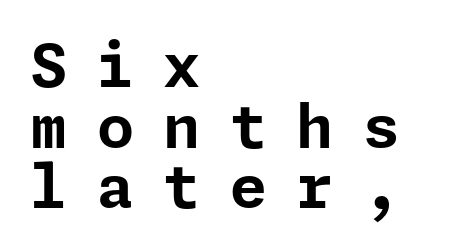
You can tell it's not italic because the verticals are truly vertical. Serifs: no, the terminals of the letterforms are clean. Chunky letters — that's bold for sure. Nobody drew a line under any word here. The passage shown has open, widely tracked lettering throughout. These lines huddle together more closely than default settings would place them.
